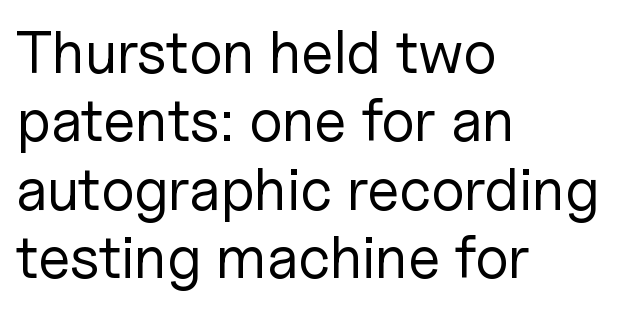
Q: Is the text bold? A: No.
Q: Is the text italic (slanted)? A: No, it is upright.
Q: Is the typeface a serif or a sans-serif typeface? A: Sans-serif.
Q: Is the text underlined? A: No.
Q: How is the paragraph aligned? A: Left-aligned.
Q: Is the spacing between letters normal or unusually wide? A: Normal.
Q: Width (condensed, normal, or wide)? A: Normal.
Q: Stroke contrast? A: Low.
Q: x-height? A: Medium.
Q: Monospaced? A: No.
